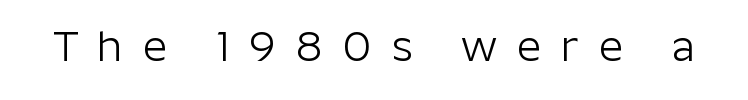
Q: Is the text bold? A: No.
Q: Is the text italic (slanted)? A: No, it is upright.
Q: Is the typeface a serif or a sans-serif typeface? A: Sans-serif.
Q: Is the text underlined? A: No.
Q: Is the spacing between letters normal or unusually wide? A: Unusually wide.
Q: Width (condensed, normal, or wide)? A: Normal.
Q: Stroke contrast? A: Low.
Q: x-height? A: Medium.
Q: Monospaced? A: No.
